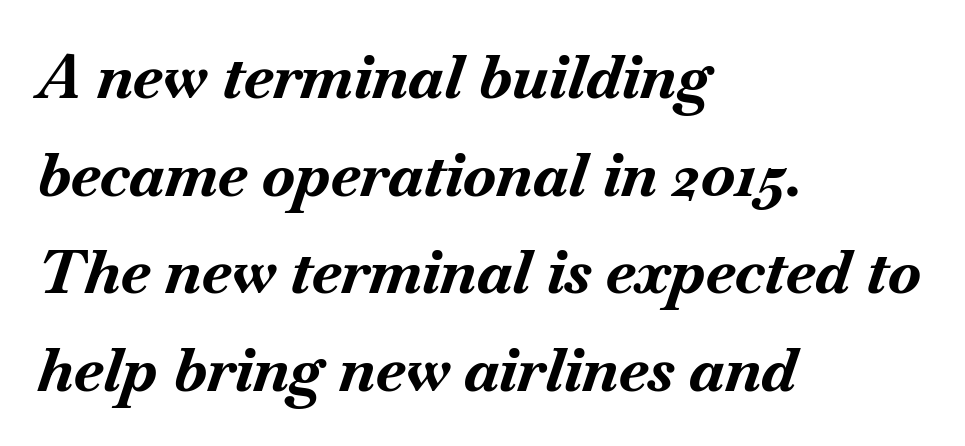
{"italic": "yes", "lean": "right", "slant_degrees": 18, "bold": "yes", "weight": "bold", "width": "normal", "stroke_contrast": "medium", "x_height": "small", "monospaced": "no", "underline": "no", "align": "left", "line_spacing": "normal", "line_spacing_ratio": 1.6, "letter_spacing": "normal", "letter_spacing_em": 0.0, "glyph_px": 61}
